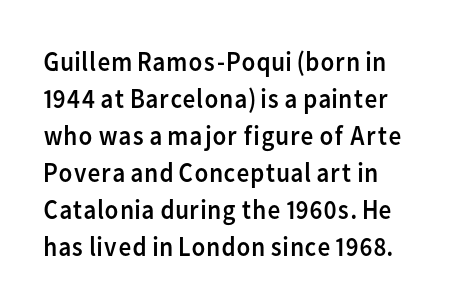
Font category for this specimen: sans-serif. This sample keeps an unexceptional amount of space between lines. The face used here is proportionally spaced, like ordinary book or web type. The baseline area is clear. Nothing unusual about the tracking: characters are spaced as the font intends.
